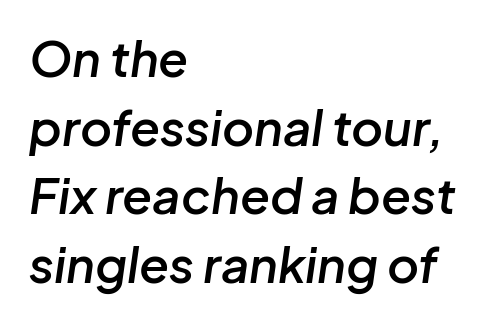
What stands out about the letter spacing? Nothing — it is the standard amount. The axis of the letterforms is tilted away from vertical. These lines sit exactly where default settings would place them. Only glyphs here, with clear space below each row. The face used here is proportionally spaced, like ordinary book or web type.
